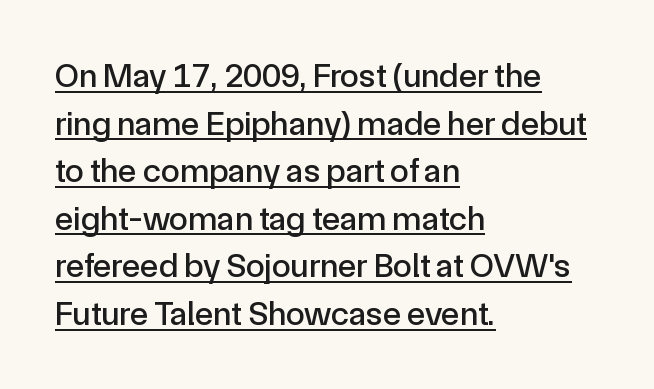
Q: Is the text italic (slanted)? A: No, it is upright.
Q: Is the typeface a serif or a sans-serif typeface? A: Sans-serif.
Q: Is the text underlined? A: Yes.
Q: How is the paragraph aligned? A: Left-aligned.
Q: Is the spacing between letters normal or unusually wide? A: Normal.
Q: Is the spacing between lines tight, normal or loose? A: Normal.
Q: Width (condensed, normal, or wide)? A: Normal.
Q: x-height? A: Medium.
Q: Monospaced? A: No.
